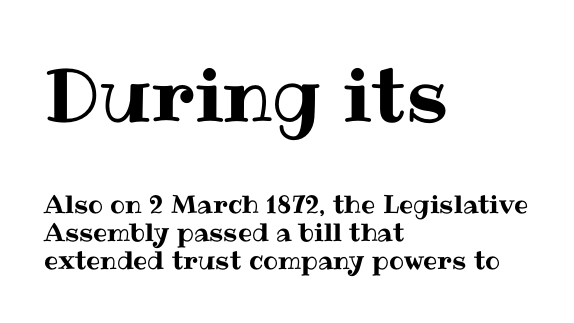
Q: Is the text italic (slanted)? A: No, it is upright.
Q: Is the text underlined? A: No.
Q: How is the paragraph aligned? A: Left-aligned.
Q: Is the spacing between letters normal or unusually wide? A: Normal.
Q: Is the spacing between lines tight, normal or loose? A: Tight.
Q: Which block of text is set in a larger size, the first (top) or the second (bottom)? A: The first (top) one.
Q: Width (condensed, normal, or wide)? A: Normal.
Q: Stroke contrast? A: Medium.
Q: x-height? A: Medium.
Q: Monospaced? A: No.
